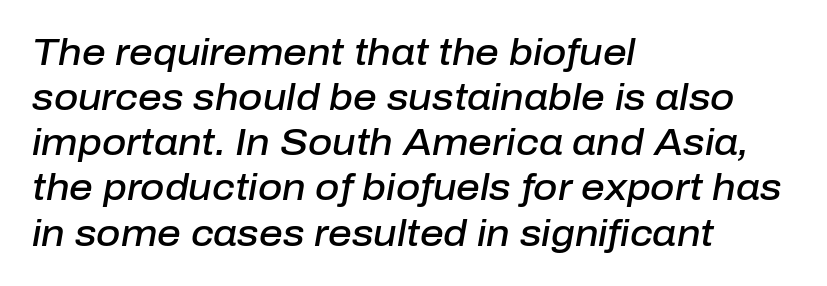
The glyphs have the mass of a demibold cut, below bold. Between one letter and the next there's only the usual sliver of space. The specimen reads as italic at a glance. Each line starts at the same left margin while the right side varies. Glance below the letters and you will spot only blank space. You could not count columns in this text — the font is proportionally spaced.
